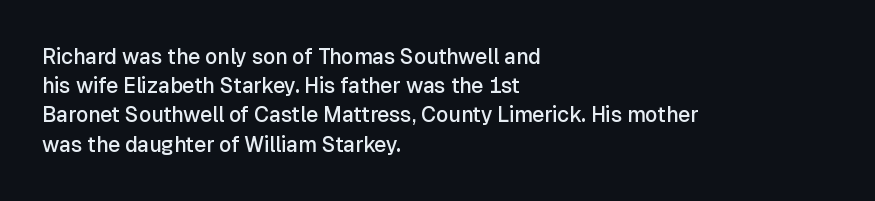
The image shows 21 px text type, upright; set left-aligned, normal line spacing (1.39x), normal letter spacing, not underlined.
